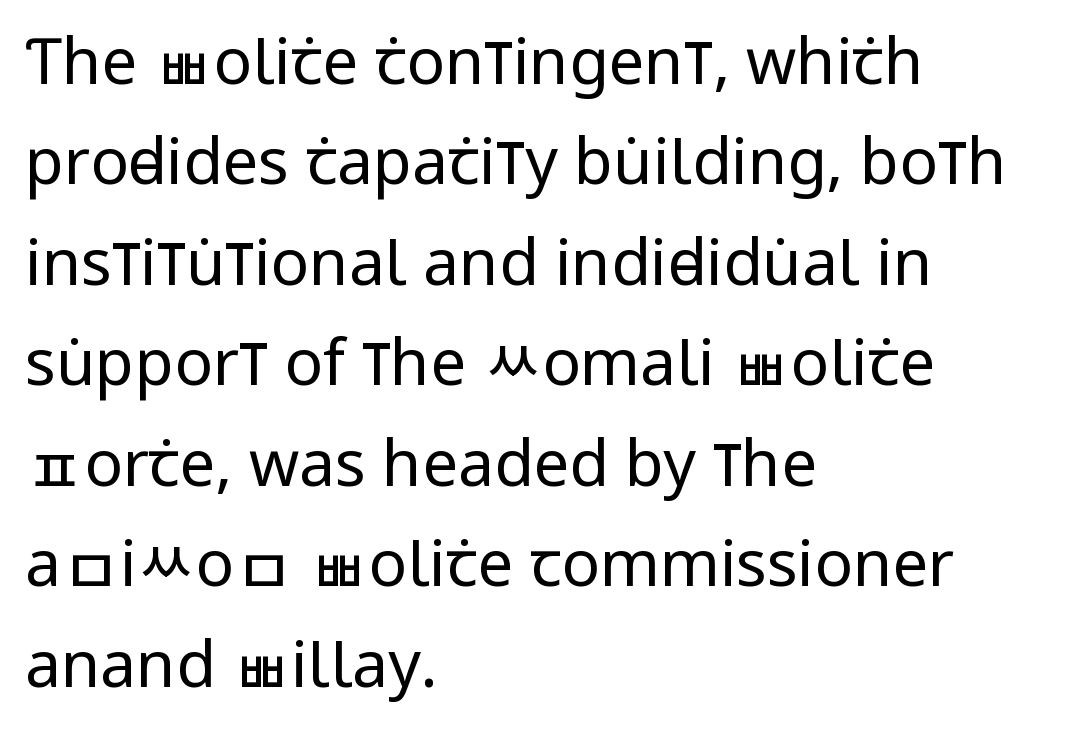
{"serif": "no", "italic": "no", "bold": "no", "weight": "regular", "width": "condensed", "stroke_contrast": "low", "x_height": "large", "monospaced": "no", "underline": "no", "align": "left", "line_spacing": "normal", "line_spacing_ratio": 1.57, "letter_spacing": "normal", "letter_spacing_em": 0.0, "glyph_px": 64}
